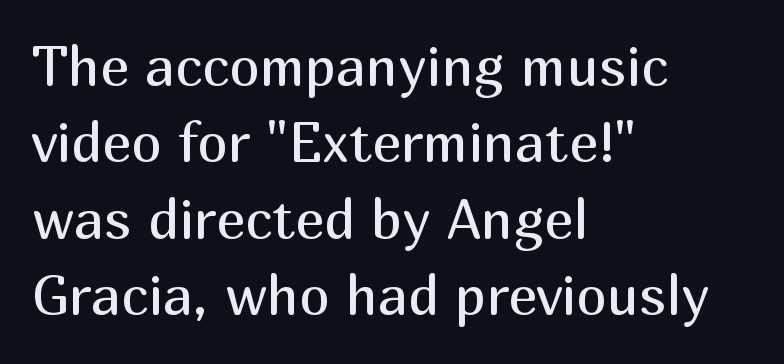
Q: Is the text bold? A: No.
Q: Is the text italic (slanted)? A: No, it is upright.
Q: Is the typeface a serif or a sans-serif typeface? A: Sans-serif.
Q: Is the text underlined? A: No.
Q: How is the paragraph aligned? A: Left-aligned.
Q: Is the spacing between letters normal or unusually wide? A: Normal.
Q: Is the spacing between lines tight, normal or loose? A: Normal.
Q: Width (condensed, normal, or wide)? A: Normal.
Q: Stroke contrast? A: Medium.
Q: x-height? A: Medium.
Q: Monospaced? A: No.
